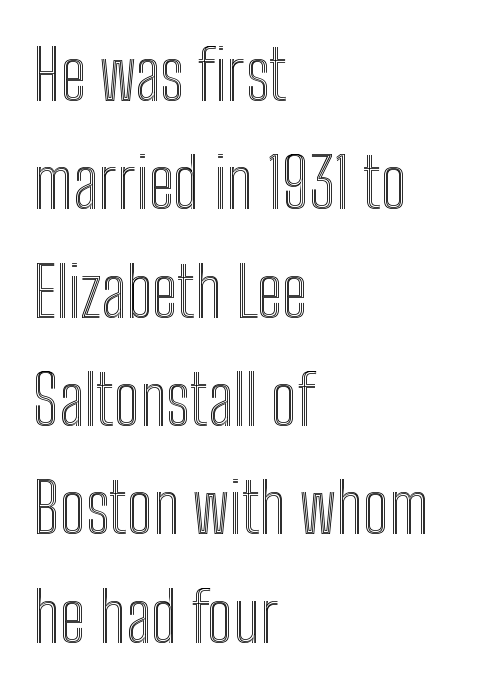
This is the regular roman posture of the typeface. Is this a fixed-width face? No — the glyphs have proportional, varying widths. The string is rendered with underlining switched off. The vertical gap from one line to the next is medium. Tracking value appears to be zero — textbook default spacing.
